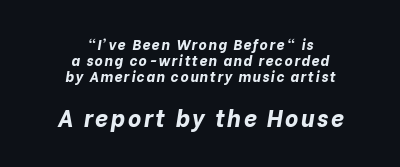
{"italic": "yes", "lean": "right", "slant_degrees": 10, "bold": "yes", "underline": "no", "align": "center", "line_spacing": "tight", "line_spacing_ratio": 1.13, "larger_block": "second", "size_ratio": 1.64, "glyph_px": 23}
